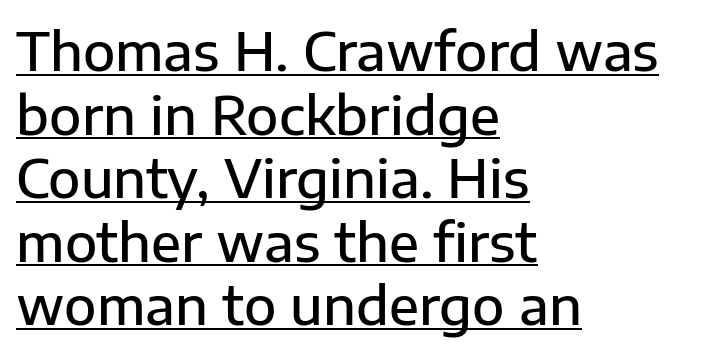
Every row of glyphs begins at an identical x-position on the left. Nope, no serifs anywhere on these letters. Every stem runs plumb, perpendicular to the baseline. Characters follow at the spacing the type designer built in. Looks like someone drew a line under every word here.
